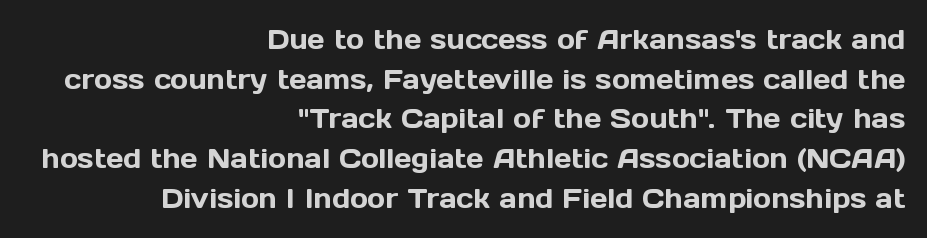
These lines keep a tight, regular rhythm from letter to letter. The strip under each line holds only bare page. You can tell it's not italic because the verticals are truly vertical. The ragged edge is on the left, which tells us the setting is flush right. A normal amount of white space separates one row of letters from the next.
